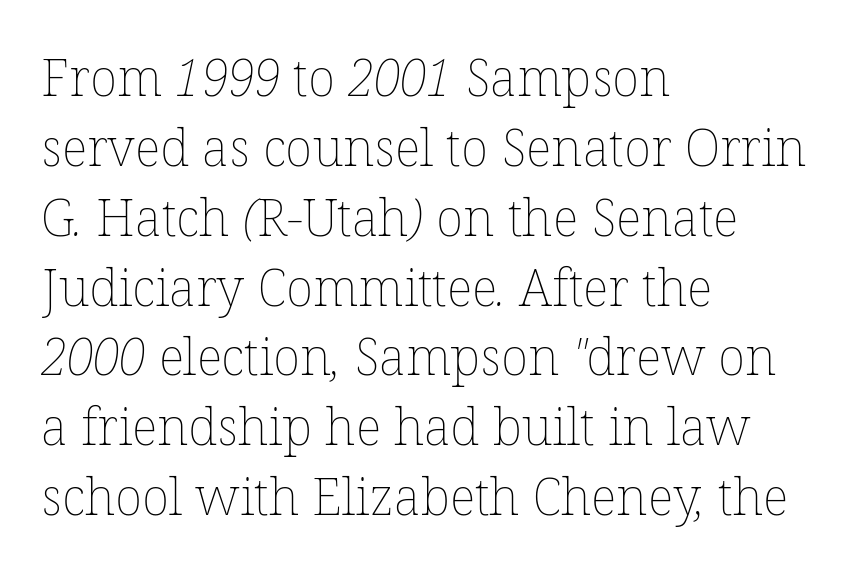
{"bold": "no", "weight": "thin", "width": "normal", "stroke_contrast": "low", "x_height": "medium", "monospaced": "no", "underline": "no", "align": "left", "line_spacing": "normal", "line_spacing_ratio": 1.37, "letter_spacing": "normal", "letter_spacing_em": 0.0, "glyph_px": 51}
